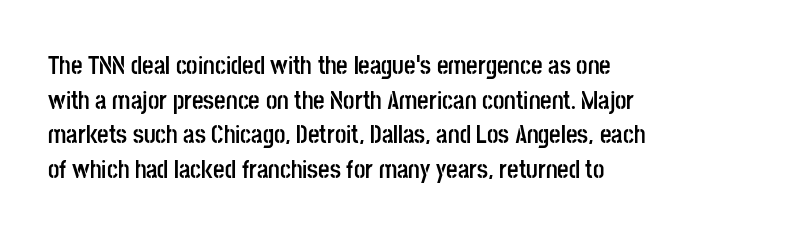
{"italic": "no", "bold": "yes", "underline": "no", "align": "left", "line_spacing": "normal", "line_spacing_ratio": 1.39, "letter_spacing": "normal", "letter_spacing_em": 0.0, "glyph_px": 25}
